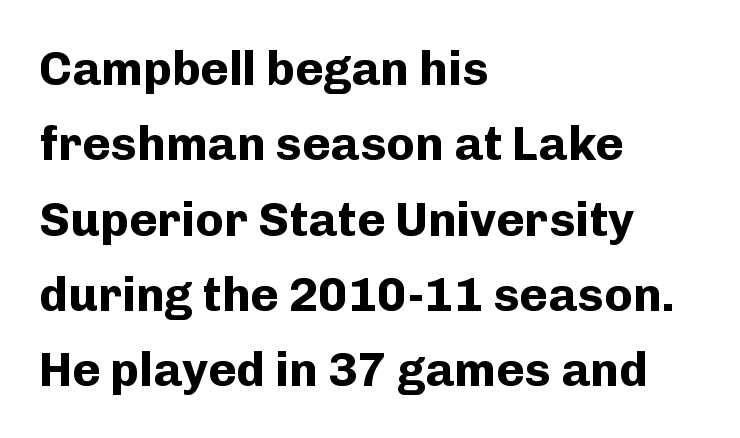
{"serif": "no", "italic": "no", "bold": "yes", "weight": "bold", "width": "normal", "stroke_contrast": "low", "x_height": "medium", "monospaced": "no", "underline": "no", "align": "left", "line_spacing": "normal", "line_spacing_ratio": 1.57, "letter_spacing": "normal", "letter_spacing_em": 0.0, "glyph_px": 48}
